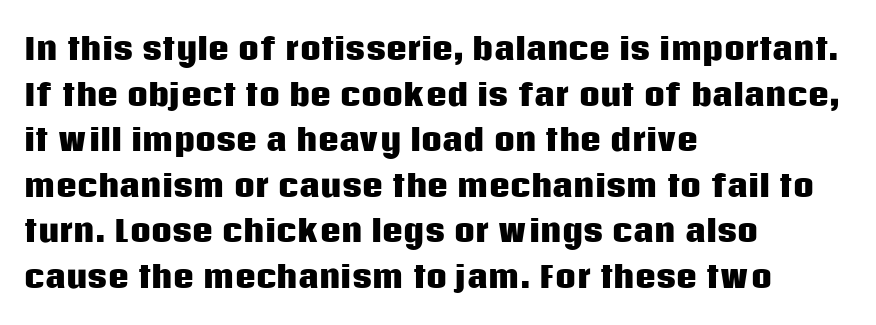
The image shows 29 px heavy sans-serif type, upright; set left-aligned, normal line spacing (1.57x), normal letter spacing, not underlined; low stroke contrast and a large x-height.
